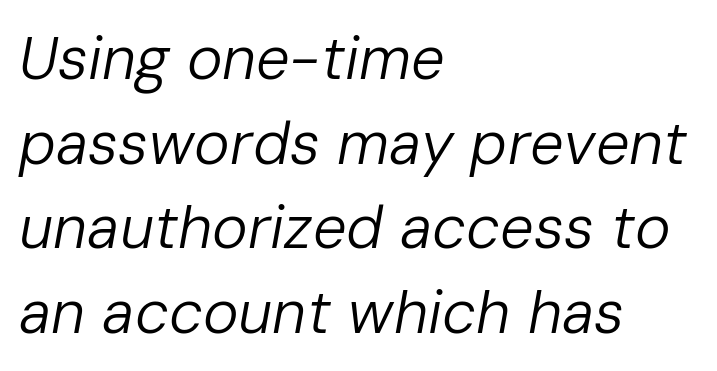
The image shows 60 px regular-weight type, italic (leaning right); set left-aligned, normal line spacing (1.41x), normal letter spacing, not underlined; low stroke contrast and a medium x-height.
